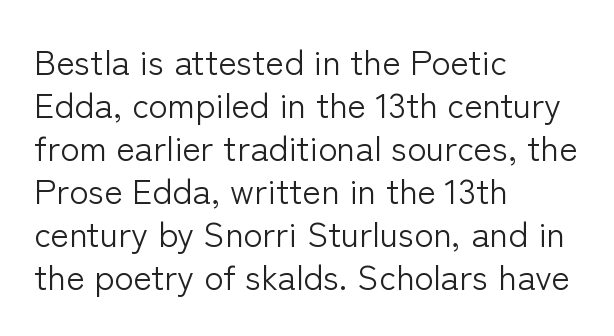
{"serif": "no", "italic": "no", "bold": "no", "weight": "light", "width": "normal", "stroke_contrast": "low", "x_height": "medium", "monospaced": "no", "underline": "no", "align": "left", "line_spacing_ratio": 1.23, "letter_spacing": "normal", "letter_spacing_em": 0.0, "glyph_px": 35}
